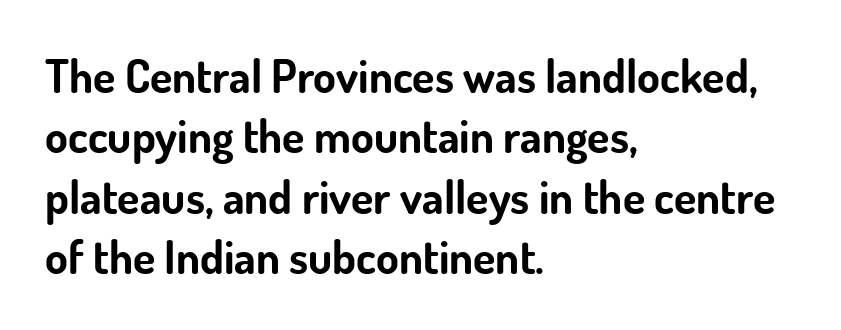
Q: Is the text bold? A: Yes.
Q: Is the text italic (slanted)? A: No, it is upright.
Q: Is the typeface a serif or a sans-serif typeface? A: Sans-serif.
Q: Is the text underlined? A: No.
Q: How is the paragraph aligned? A: Left-aligned.
Q: Is the spacing between letters normal or unusually wide? A: Normal.
Q: Is the spacing between lines tight, normal or loose? A: Normal.
Q: Width (condensed, normal, or wide)? A: Normal.
Q: Stroke contrast? A: Low.
Q: x-height? A: Small.
Q: Monospaced? A: No.
